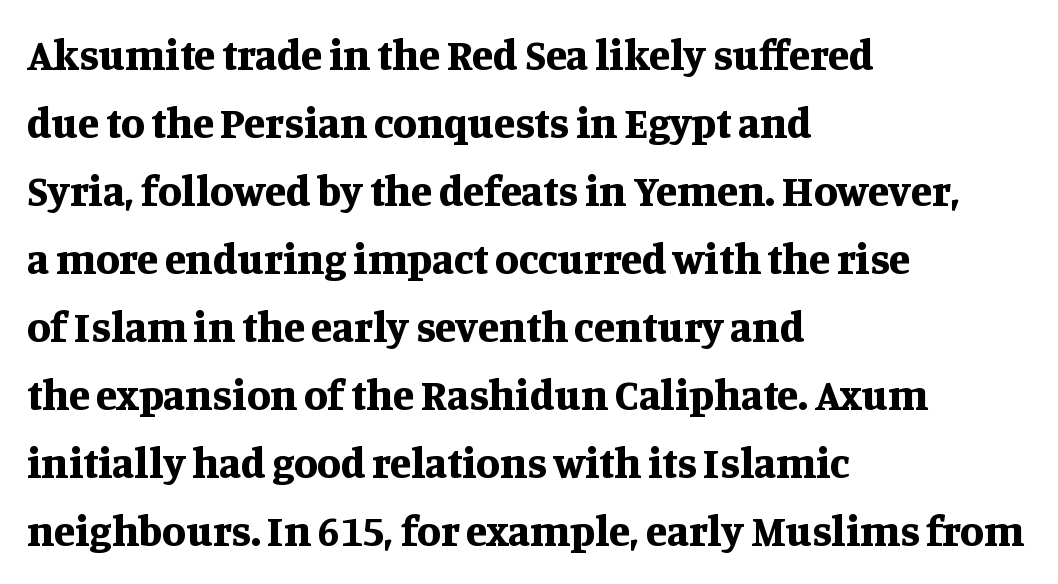
The image shows 43 px bold serif type, upright; set left-aligned, normal line spacing (1.58x), normal letter spacing, not underlined; medium stroke contrast and a large x-height.
